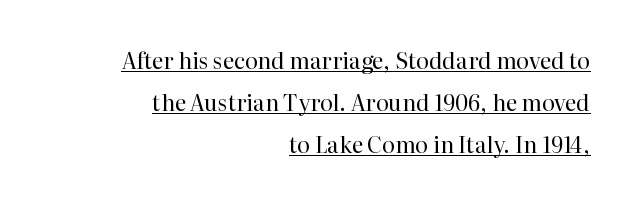
{"italic": "no", "bold": "no", "underline": "yes", "align": "right", "line_spacing": "loose", "line_spacing_ratio": 1.9, "letter_spacing": "normal", "letter_spacing_em": 0.0, "glyph_px": 22}
